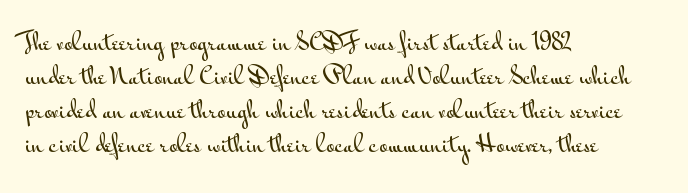
The image shows 23 px text type; set left-aligned, normal line spacing (1.48x), normal letter spacing, not underlined.
